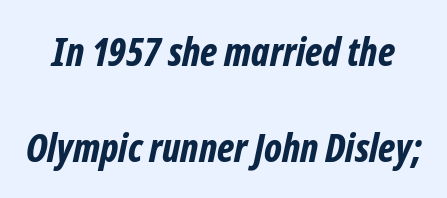
The image shows 39 px bold, condensed type, italic (leaning right); set loose line spacing (2.46x), normal letter spacing, not underlined; low stroke contrast and a medium x-height.
